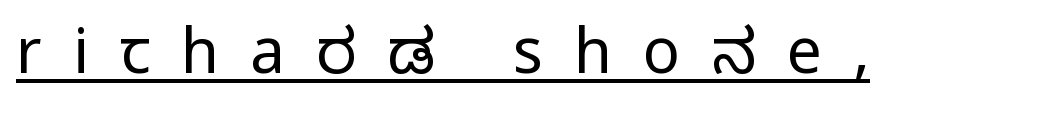
Q: Is the text italic (slanted)? A: No, it is upright.
Q: Is the typeface a serif or a sans-serif typeface? A: Sans-serif.
Q: Is the text underlined? A: Yes.
Q: Is the spacing between letters normal or unusually wide? A: Unusually wide.
Q: Width (condensed, normal, or wide)? A: Condensed.
Q: Stroke contrast? A: Medium.
Q: Monospaced? A: No.
